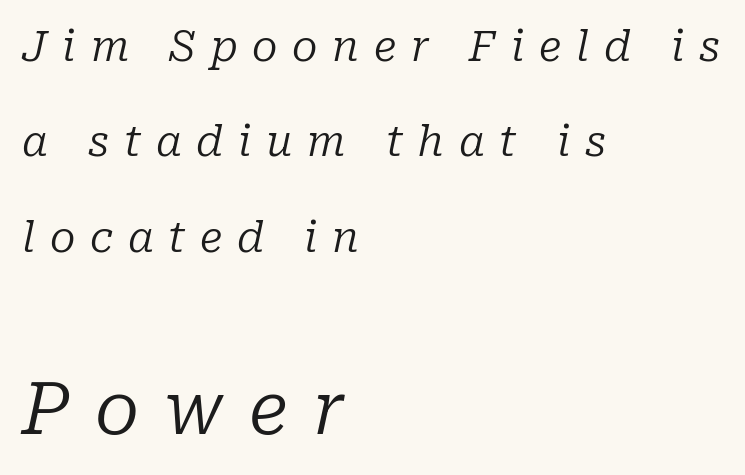
The image shows 73 px regular-weight serif type, italic (leaning right); set left-aligned, loose line spacing (2.27x), unusually wide letter spacing (+0.35 em), not underlined; the second (bottom) block is 1.74x larger; low stroke contrast and a medium x-height.
